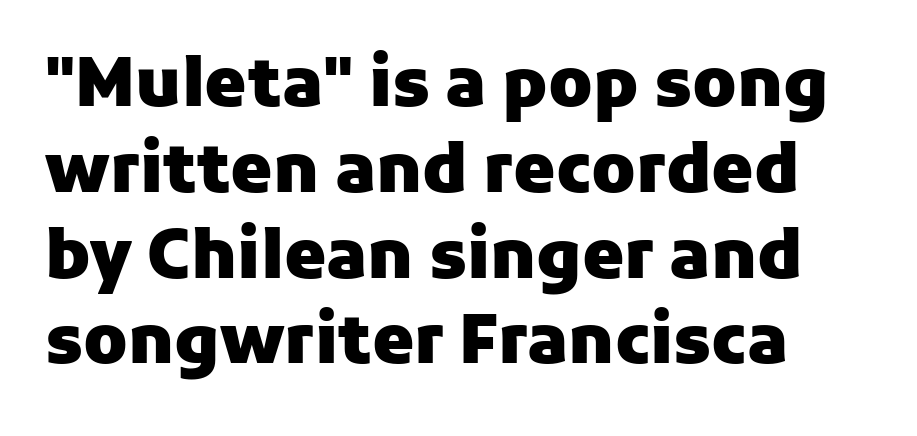
{"serif": "no", "italic": "no", "bold": "yes", "weight": "heavy", "width": "normal", "stroke_contrast": "low", "x_height": "medium", "monospaced": "no", "underline": "no", "align": "left", "line_spacing": "normal", "line_spacing_ratio": 1.28, "letter_spacing": "normal", "letter_spacing_em": 0.0, "glyph_px": 67}
